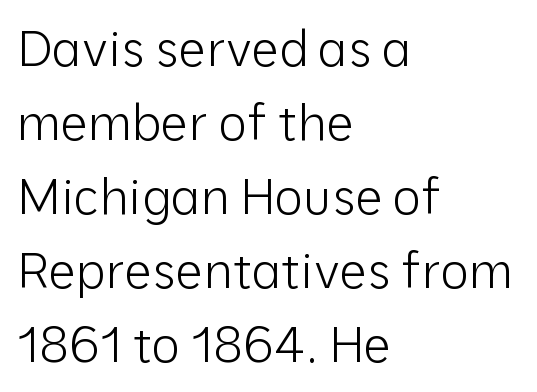
{"serif": "no", "italic": "no", "bold": "no", "weight": "light", "width": "normal", "stroke_contrast": "low", "x_height": "medium", "monospaced": "no", "underline": "no", "align": "left", "line_spacing": "normal", "line_spacing_ratio": 1.51, "letter_spacing": "normal", "letter_spacing_em": 0.0, "glyph_px": 49}
